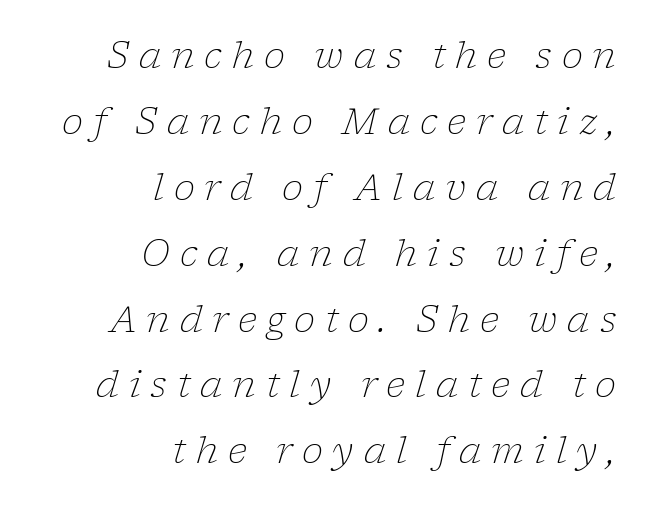
{"serif": "yes", "italic": "yes", "lean": "right", "slant_degrees": 17, "bold": "no", "weight": "light", "width": "normal", "stroke_contrast": "low", "x_height": "medium", "monospaced": "no", "underline": "no", "align": "right", "line_spacing_ratio": 1.83, "letter_spacing": "wide", "letter_spacing_em": 0.27, "glyph_px": 36}
